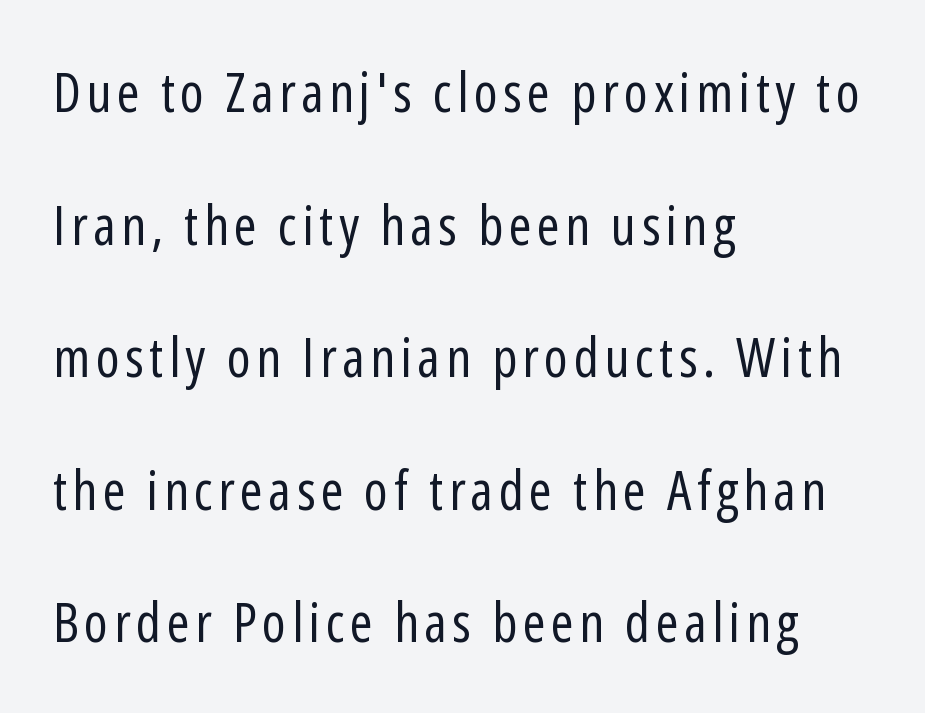
{"serif": "no", "italic": "no", "bold": "no", "weight": "regular", "width": "condensed", "stroke_contrast": "low", "x_height": "medium", "monospaced": "no", "underline": "no", "align": "left", "line_spacing": "loose", "line_spacing_ratio": 2.41, "glyph_px": 55}
